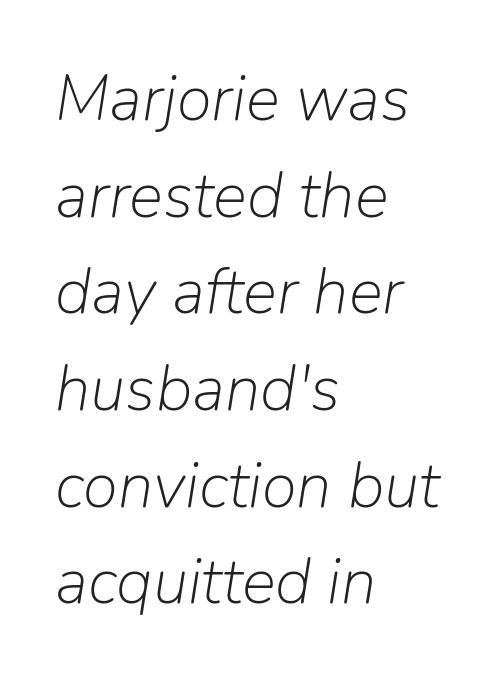
Q: Is the text bold? A: No.
Q: Is the text italic (slanted)? A: Yes, it leans right by about 9 degrees.
Q: Is the text underlined? A: No.
Q: How is the paragraph aligned? A: Left-aligned.
Q: Is the spacing between letters normal or unusually wide? A: Normal.
Q: Is the spacing between lines tight, normal or loose? A: Normal.
Q: Width (condensed, normal, or wide)? A: Normal.
Q: Stroke contrast? A: Low.
Q: x-height? A: Medium.
Q: Monospaced? A: No.
